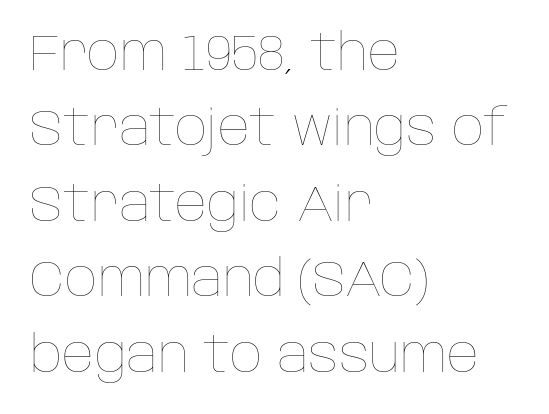
The image shows 50 px thin type, upright; set left-aligned, normal line spacing (1.51x), normal letter spacing, not underlined; low stroke contrast and a large x-height.
